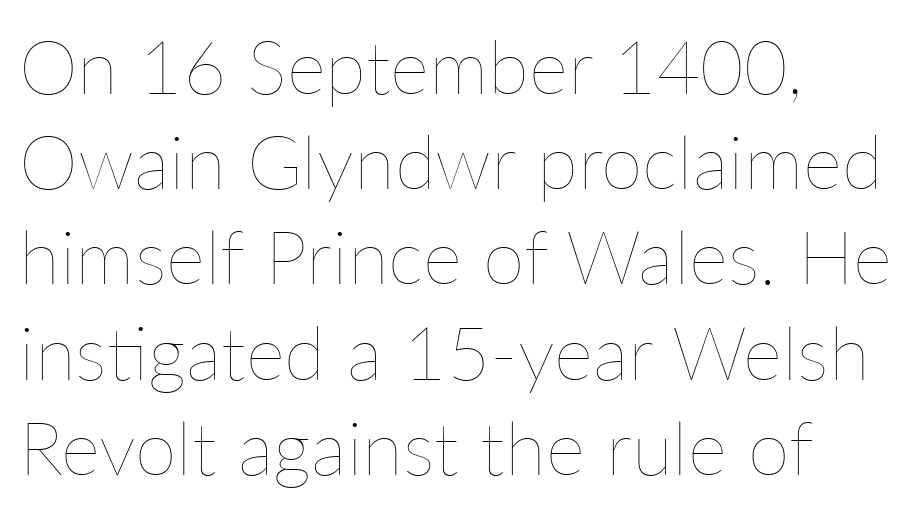
Q: Is the text bold? A: No.
Q: Is the text italic (slanted)? A: No, it is upright.
Q: Is the text underlined? A: No.
Q: How is the paragraph aligned? A: Left-aligned.
Q: Is the spacing between letters normal or unusually wide? A: Normal.
Q: Is the spacing between lines tight, normal or loose? A: Normal.
Q: Width (condensed, normal, or wide)? A: Normal.
Q: Stroke contrast? A: Low.
Q: x-height? A: Medium.
Q: Monospaced? A: No.
